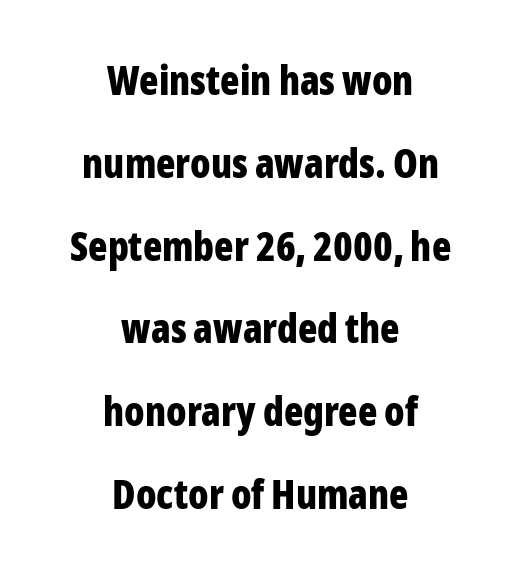
Q: Is the text bold? A: Yes.
Q: Is the text italic (slanted)? A: No, it is upright.
Q: Is the typeface a serif or a sans-serif typeface? A: Sans-serif.
Q: Is the text underlined? A: No.
Q: How is the paragraph aligned? A: Centered.
Q: Is the spacing between letters normal or unusually wide? A: Normal.
Q: Is the spacing between lines tight, normal or loose? A: Loose.
Q: Width (condensed, normal, or wide)? A: Condensed.
Q: Stroke contrast? A: Low.
Q: x-height? A: Medium.
Q: Monospaced? A: No.
